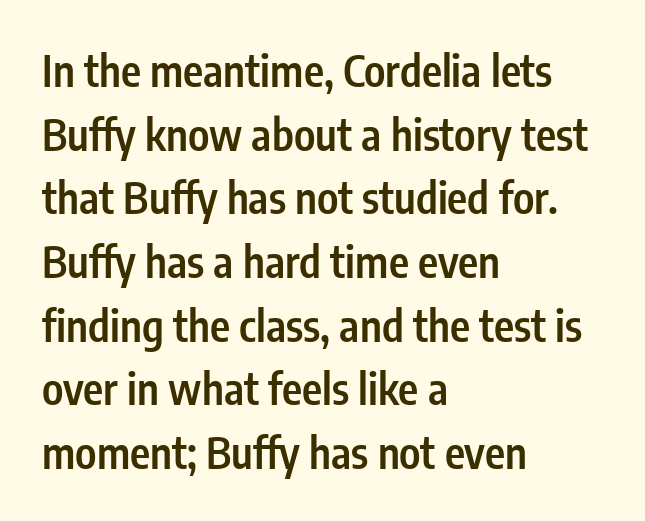
The image shows 43 px semibold, condensed sans-serif type, upright; set left-aligned, normal line spacing (1.48x), normal letter spacing, not underlined; low stroke contrast and a medium x-height.
